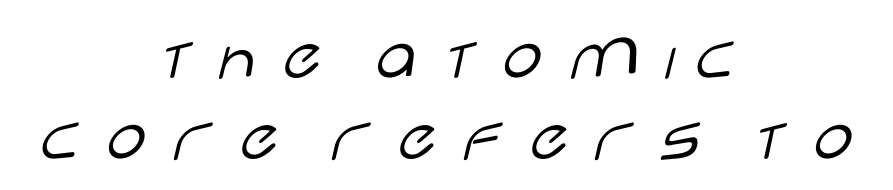
{"serif": "no", "bold": "no", "weight": "light", "width": "wide", "stroke_contrast": "low", "x_height": "large", "monospaced": "no", "underline": "no", "align": "center", "line_spacing": "tight", "line_spacing_ratio": 1.11, "letter_spacing": "wide", "letter_spacing_em": 0.22, "glyph_px": 73}
